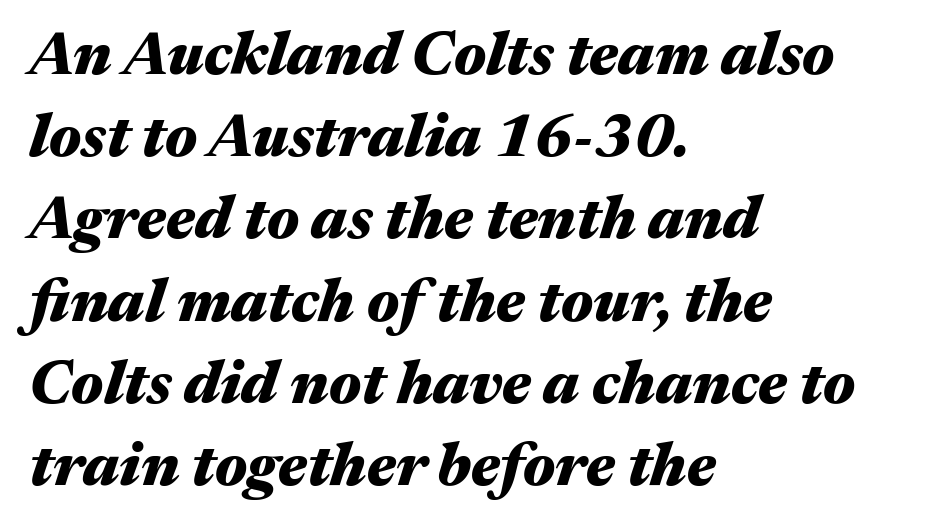
Q: Is the text bold? A: Yes.
Q: Is the text italic (slanted)? A: Yes, it leans right by about 17 degrees.
Q: Is the text underlined? A: No.
Q: How is the paragraph aligned? A: Left-aligned.
Q: Is the spacing between letters normal or unusually wide? A: Normal.
Q: Is the spacing between lines tight, normal or loose? A: Normal.
Q: Width (condensed, normal, or wide)? A: Wide.
Q: Stroke contrast? A: Medium.
Q: x-height? A: Medium.
Q: Monospaced? A: No.
